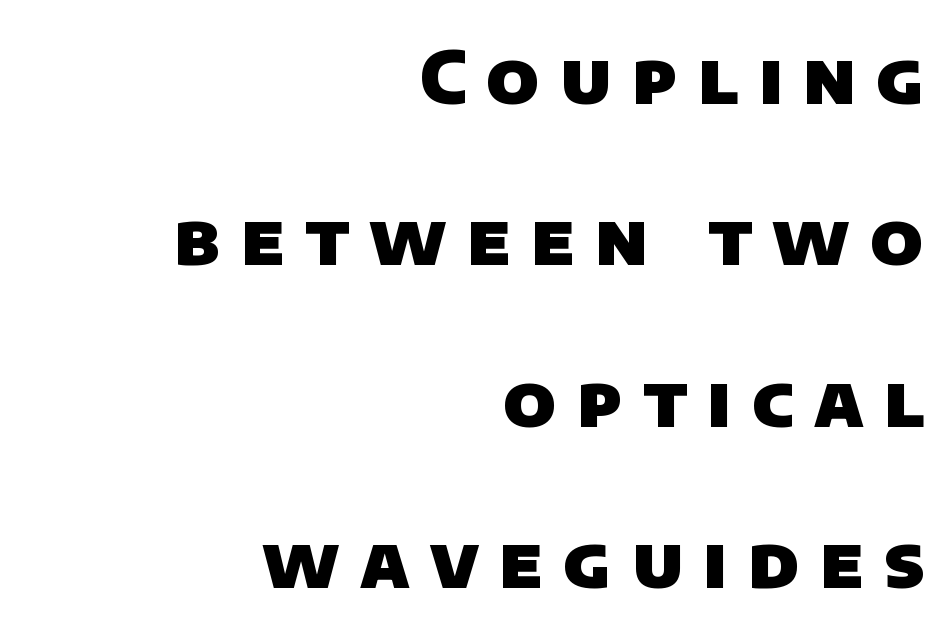
Line spacing here is loose. Compared with a flush-left layout, this one pins lines to the opposite, right side. Someone cranked the tracking dial way up on this one. A full-strength bold gives these letters their thick strokes. Font category for this specimen: sans-serif.
